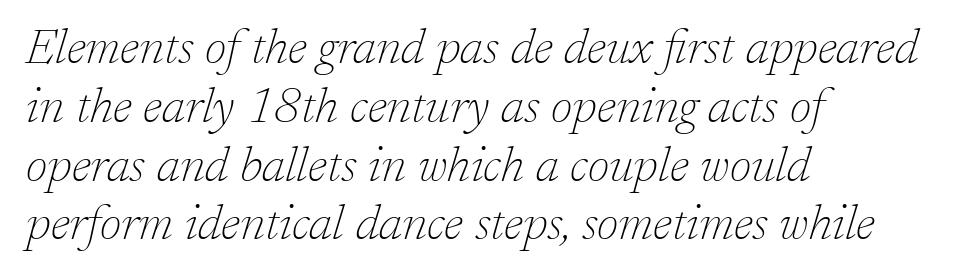
Q: Is the text bold? A: No.
Q: Is the text italic (slanted)? A: Yes, it leans right by about 17 degrees.
Q: Is the typeface a serif or a sans-serif typeface? A: Serif.
Q: Is the text underlined? A: No.
Q: How is the paragraph aligned? A: Left-aligned.
Q: Is the spacing between letters normal or unusually wide? A: Normal.
Q: Width (condensed, normal, or wide)? A: Normal.
Q: Stroke contrast? A: Low.
Q: x-height? A: Medium.
Q: Monospaced? A: No.
